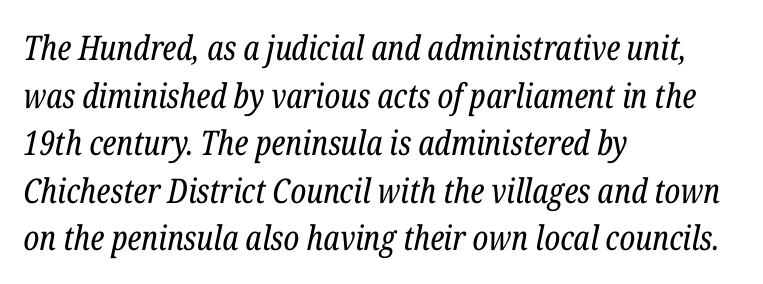
The image shows 34 px regular-weight, condensed serif type, italic (leaning right); set left-aligned, normal line spacing (1.4x), normal letter spacing, not underlined; low stroke contrast and a medium x-height.
